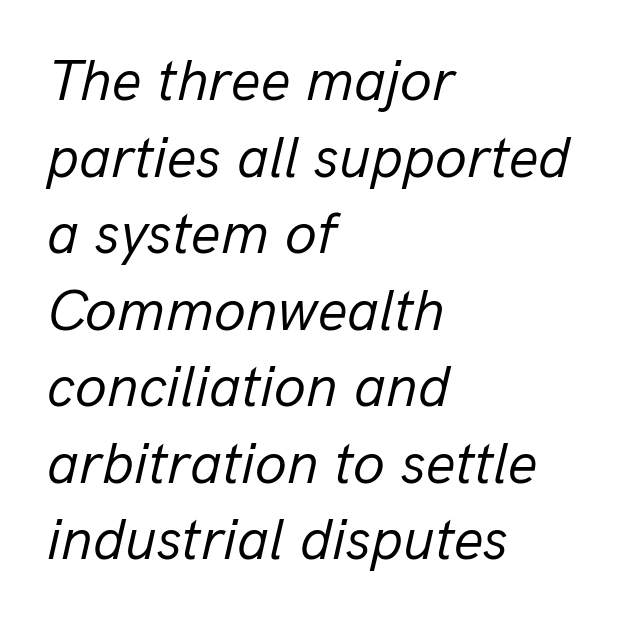
The image shows 58 px regular-weight type, italic (leaning right); set left-aligned, normal line spacing (1.32x), normal letter spacing, not underlined; low stroke contrast and a medium x-height.
